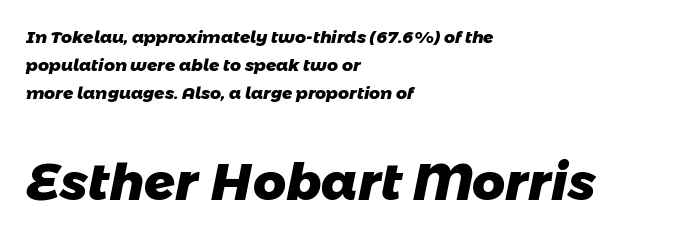
The image shows 51 px heavy sans-serif type; set left-aligned, normal line spacing (1.64x), normal letter spacing, not underlined; the second (bottom) block is 3.0x larger; low stroke contrast and a medium x-height.
